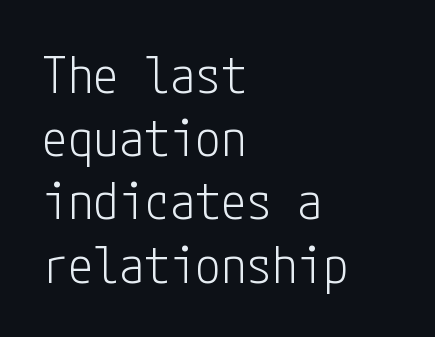
The image shows 51 px light, condensed sans-serif type, upright; set left-aligned, line spacing 1.24x, normal letter spacing, not underlined; low stroke contrast and a medium x-height.
